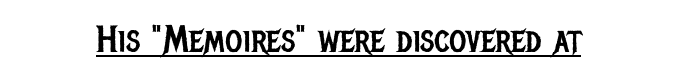
{"serif": "no", "italic": "no", "bold": "no", "weight": "regular", "width": "condensed", "stroke_contrast": "low", "x_height": "large", "monospaced": "no", "underline": "yes", "letter_spacing": "normal", "letter_spacing_em": 0.0, "glyph_px": 37}
